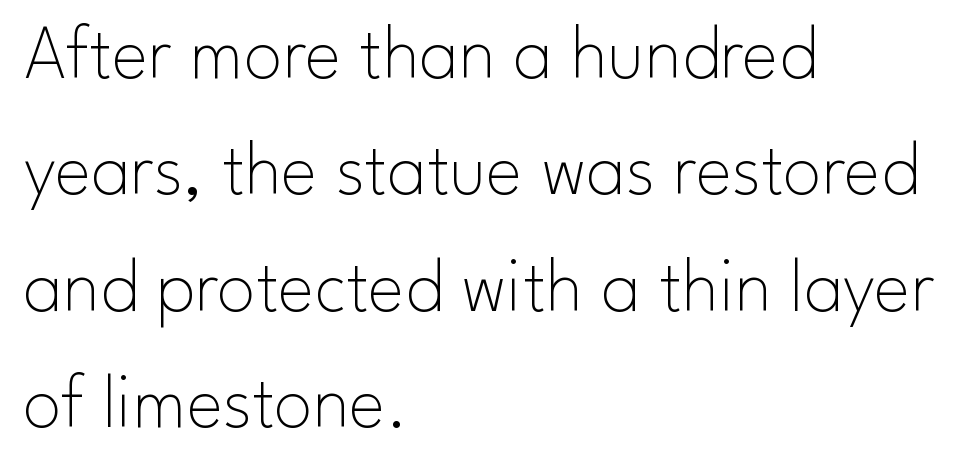
The designer left line spacing at the default. Honestly, there is no underline to notice here at all. Quick note: not italic, upright. The letters advance in unequal steps, a hallmark of proportional type. The font is comparable to plain body text, perhaps lighter.
